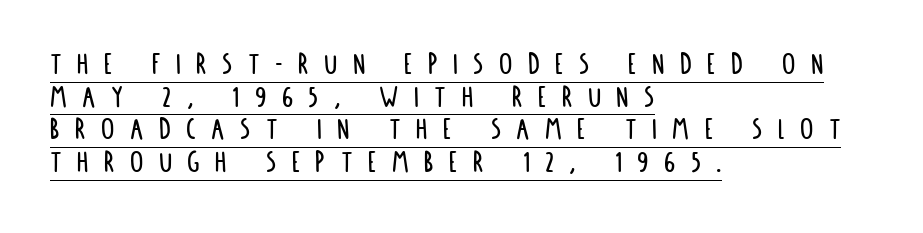
Is there any slant? The stems are plumb. The lettering is marked with a stroke running underneath it. Loose tracking; the words dissolve into strings of separated letters. Stroke terminals: plain, sans-serif. The paragraph has a hard left edge and a soft right edge.
